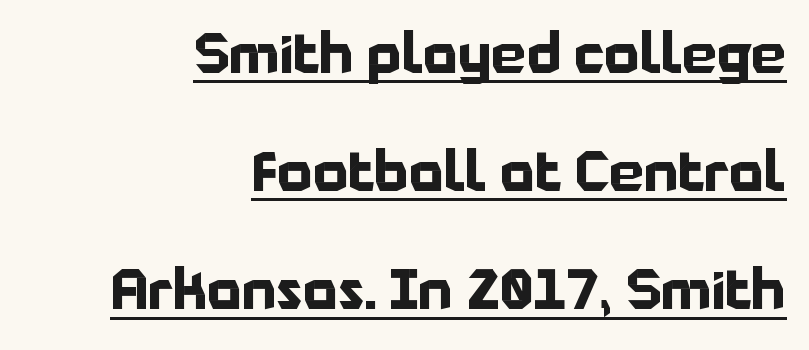
The image shows 55 px bold sans-serif type, upright; set right-aligned, loose line spacing (2.15x), normal letter spacing, underlined; low stroke contrast and a medium x-height.
